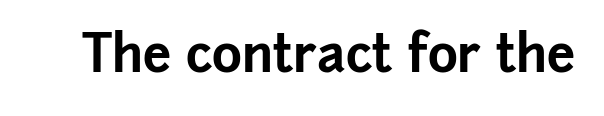
{"serif": "no", "italic": "no", "bold": "yes", "weight": "bold", "width": "normal", "stroke_contrast": "low", "x_height": "medium", "monospaced": "no", "underline": "no", "letter_spacing": "normal", "letter_spacing_em": 0.0, "glyph_px": 51}
